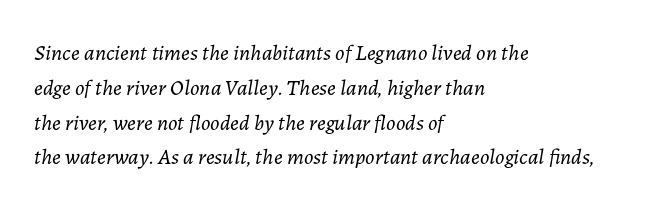
The image shows 22 px text type, italic (leaning right); set left-aligned, normal line spacing (1.58x), normal letter spacing, not underlined.
